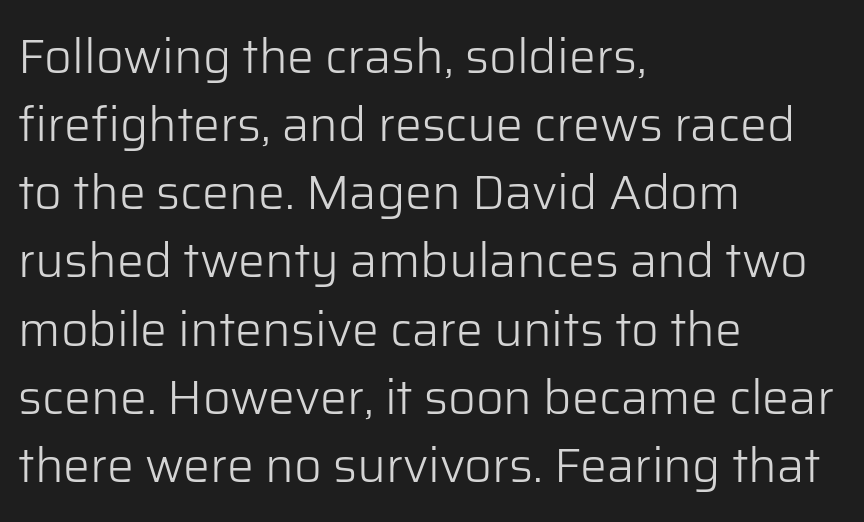
The passage is arranged the way most books set body copy — flush left. Decoration check: the copy has no underline. The axis of the letterforms is exactly vertical. The characters are drawn with everyday or finer stroke widths. The designer went with a sans here, leaving each stem footless.
